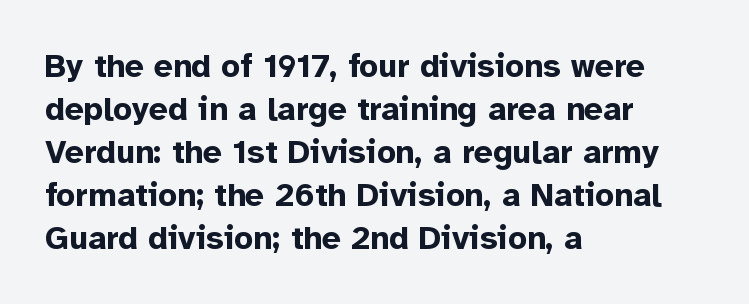
Q: Is the text bold? A: Yes.
Q: Is the text italic (slanted)? A: No, it is upright.
Q: Is the typeface a serif or a sans-serif typeface? A: Sans-serif.
Q: Is the text underlined? A: No.
Q: How is the paragraph aligned? A: Left-aligned.
Q: Is the spacing between letters normal or unusually wide? A: Normal.
Q: Is the spacing between lines tight, normal or loose? A: Normal.
Q: Width (condensed, normal, or wide)? A: Normal.
Q: Stroke contrast? A: Low.
Q: x-height? A: Medium.
Q: Monospaced? A: No.
